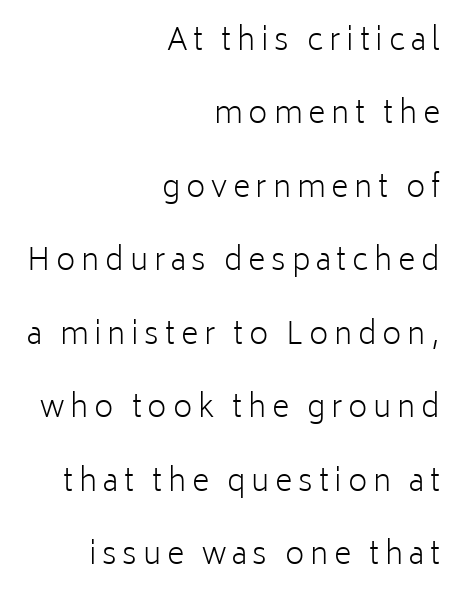
The image shows 30 px light sans-serif type, upright; set right-aligned, loose line spacing (2.45x), not underlined; low stroke contrast and a medium x-height.
